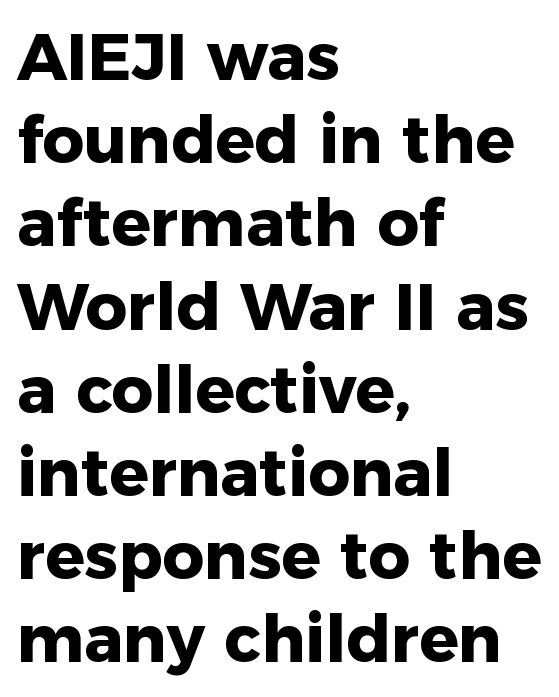
Students, this is bold: see how much ink each stroke carries. Each letter's strokes conclude bluntly, with no projecting serifs. Italic? Not at all — the glyphs are vertical. The rag falls on the right side of this text block. Each row of text sits above clean, open space. Short note: letters normally spaced.
